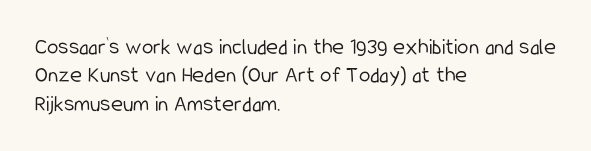
Nobody touched the tracking dial on this one. Visually the block forms a straight wall on the left and a jagged coastline on the right. Posture: upright roman. Beneath every word, the page is bare.
